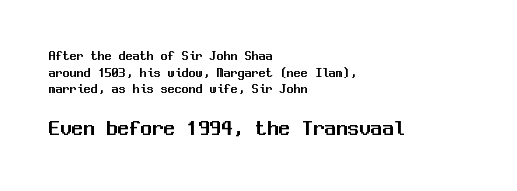
Q: Is the text italic (slanted)? A: No, it is upright.
Q: Is the text underlined? A: No.
Q: How is the paragraph aligned? A: Left-aligned.
Q: Is the spacing between letters normal or unusually wide? A: Normal.
Q: Which block of text is set in a larger size, the first (top) or the second (bottom)? A: The second (bottom) one.
